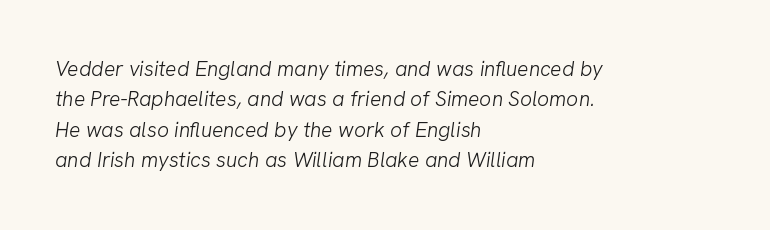
{"bold": "no", "underline": "no", "align": "left", "line_spacing": "normal", "line_spacing_ratio": 1.45, "letter_spacing": "normal", "letter_spacing_em": 0.0, "glyph_px": 21}
